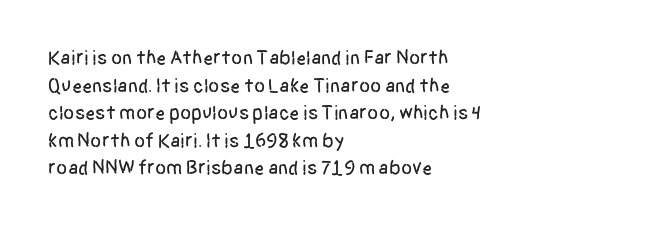
The block of text has a typical density, with ordinary space between rows. The letters stand straight up with perfectly vertical stems. Line starts are locked; line ends wander. Between one letter and the next there's only the usual sliver of space. Type without underlining.
